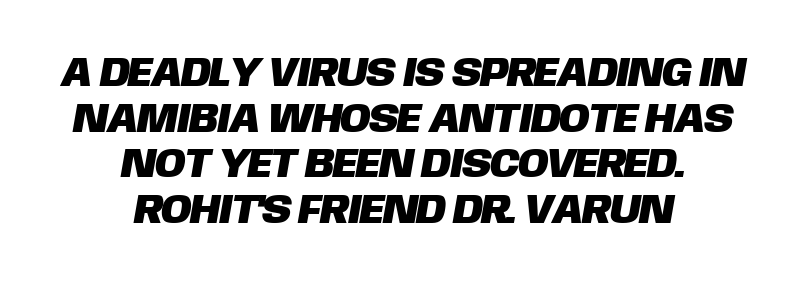
{"serif": "no", "width": "normal", "stroke_contrast": "low", "x_height": "large", "monospaced": "no", "underline": "no", "align": "center", "line_spacing": "tight", "line_spacing_ratio": 1.11, "letter_spacing": "normal", "letter_spacing_em": 0.0, "glyph_px": 41}
